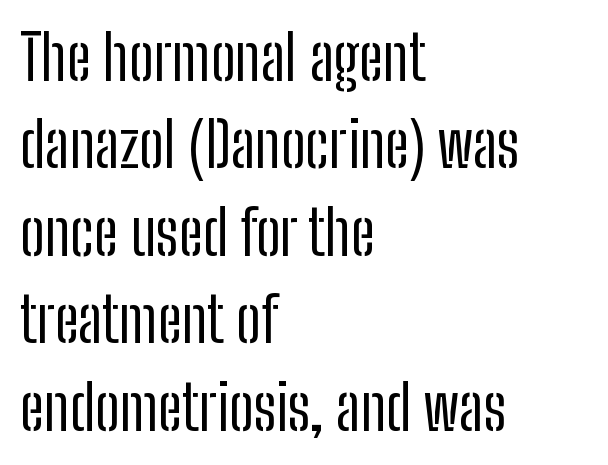
Q: Is the text bold? A: No.
Q: Is the text italic (slanted)? A: No, it is upright.
Q: Is the typeface a serif or a sans-serif typeface? A: Sans-serif.
Q: Is the text underlined? A: No.
Q: How is the paragraph aligned? A: Left-aligned.
Q: Is the spacing between letters normal or unusually wide? A: Normal.
Q: Is the spacing between lines tight, normal or loose? A: Normal.
Q: Width (condensed, normal, or wide)? A: Condensed.
Q: Stroke contrast? A: Low.
Q: x-height? A: Medium.
Q: Monospaced? A: No.
